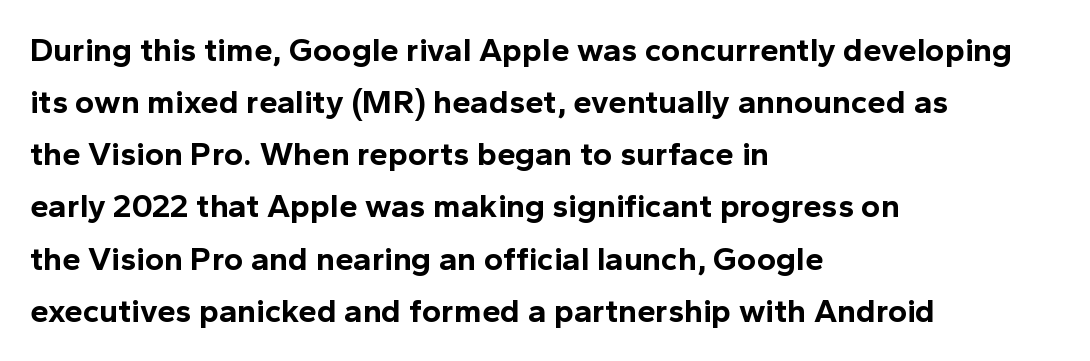
{"serif": "no", "italic": "no", "bold": "yes", "weight": "bold", "width": "normal", "x_height": "medium", "monospaced": "no", "underline": "no", "align": "left", "line_spacing": "normal", "line_spacing_ratio": 1.58, "letter_spacing": "normal", "letter_spacing_em": 0.0, "glyph_px": 33}
